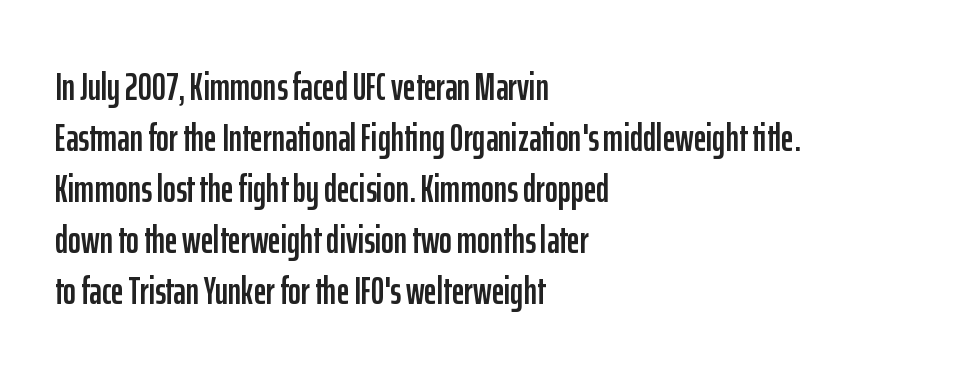
{"serif": "no", "italic": "no", "width": "condensed", "stroke_contrast": "low", "x_height": "medium", "monospaced": "no", "underline": "no", "align": "left", "line_spacing": "normal", "line_spacing_ratio": 1.31, "letter_spacing": "normal", "letter_spacing_em": 0.0, "glyph_px": 39}
